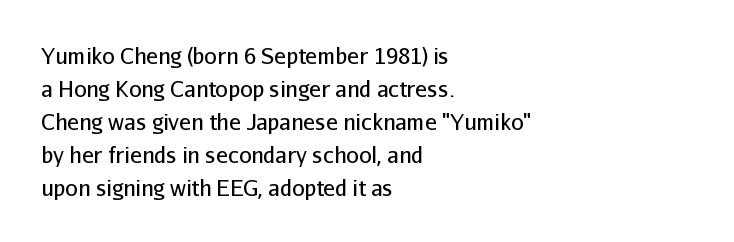
In terms of leading, this rendering sits right in the middle. Quick note: not italic, upright. Stems here are at most as thick as an everyday book face. Letter spacing: default.
